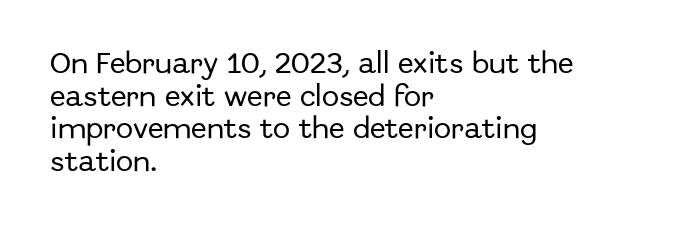
Q: Is the text italic (slanted)? A: No, it is upright.
Q: Is the text underlined? A: No.
Q: How is the paragraph aligned? A: Left-aligned.
Q: Is the spacing between letters normal or unusually wide? A: Normal.
Q: Is the spacing between lines tight, normal or loose? A: Normal.
